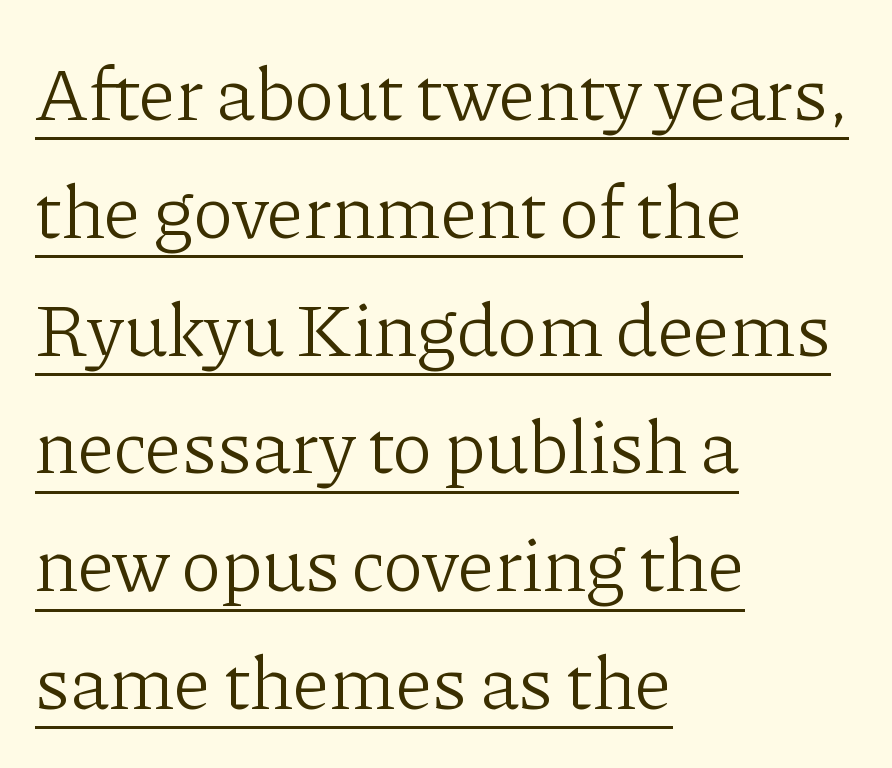
{"serif": "yes", "italic": "no", "bold": "no", "weight": "light", "width": "normal", "stroke_contrast": "low", "x_height": "medium", "monospaced": "no", "underline": "yes", "align": "left", "line_spacing": "normal", "line_spacing_ratio": 1.55, "letter_spacing": "normal", "letter_spacing_em": 0.0, "glyph_px": 76}
